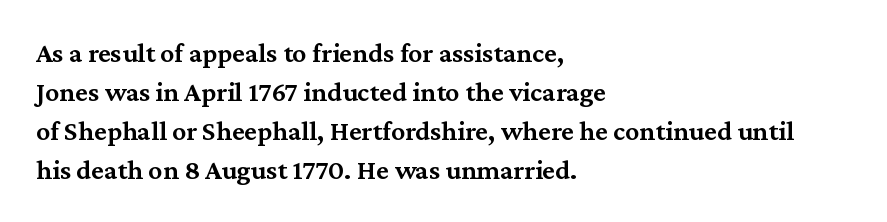
{"serif": "yes", "italic": "no", "bold": "semi", "weight": "semibold", "width": "normal", "stroke_contrast": "medium", "x_height": "medium", "monospaced": "no", "underline": "no", "align": "left", "line_spacing": "normal", "line_spacing_ratio": 1.39, "letter_spacing": "normal", "letter_spacing_em": 0.0, "glyph_px": 28}
